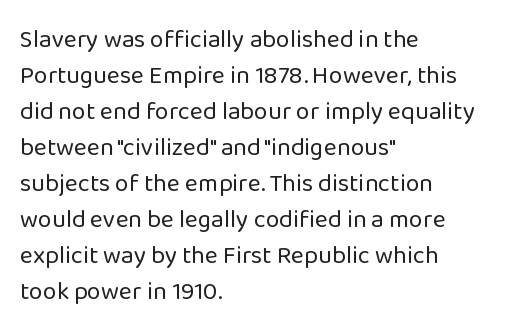
Q: Is the text bold? A: No.
Q: Is the text italic (slanted)? A: No, it is upright.
Q: Is the text underlined? A: No.
Q: How is the paragraph aligned? A: Left-aligned.
Q: Is the spacing between letters normal or unusually wide? A: Normal.
Q: Is the spacing between lines tight, normal or loose? A: Normal.
